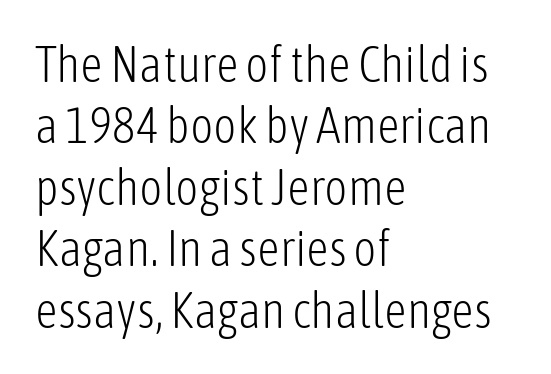
The image shows 50 px light, condensed sans-serif type, upright; set left-aligned, line spacing 1.23x, normal letter spacing, not underlined; low stroke contrast and a medium x-height.
